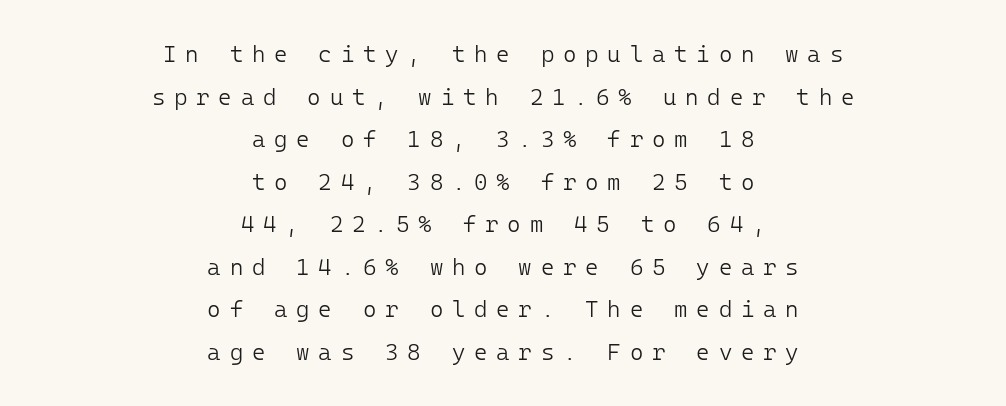
Q: Is the text bold? A: No.
Q: Is the text italic (slanted)? A: No, it is upright.
Q: Is the text underlined? A: No.
Q: How is the paragraph aligned? A: Centered.
Q: Is the spacing between letters normal or unusually wide? A: Unusually wide.
